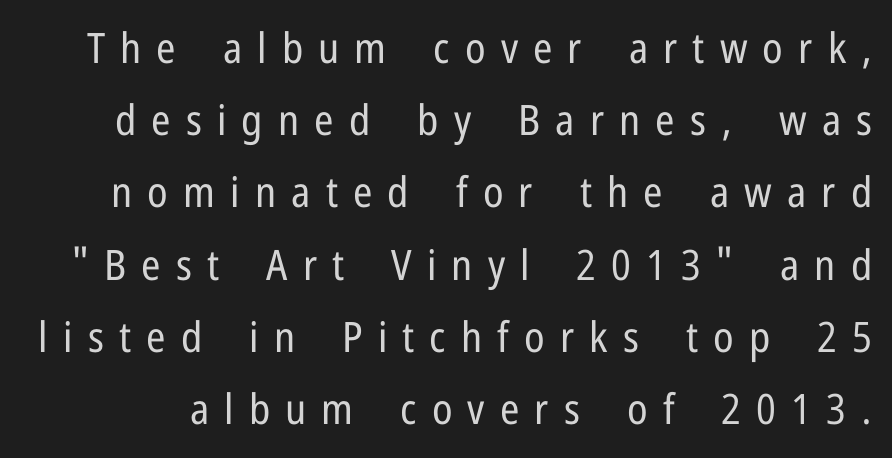
{"serif": "no", "italic": "no", "bold": "no", "weight": "regular", "width": "condensed", "stroke_contrast": "low", "x_height": "medium", "monospaced": "no", "underline": "no", "line_spacing_ratio": 1.72, "letter_spacing": "wide", "letter_spacing_em": 0.36, "glyph_px": 42}
